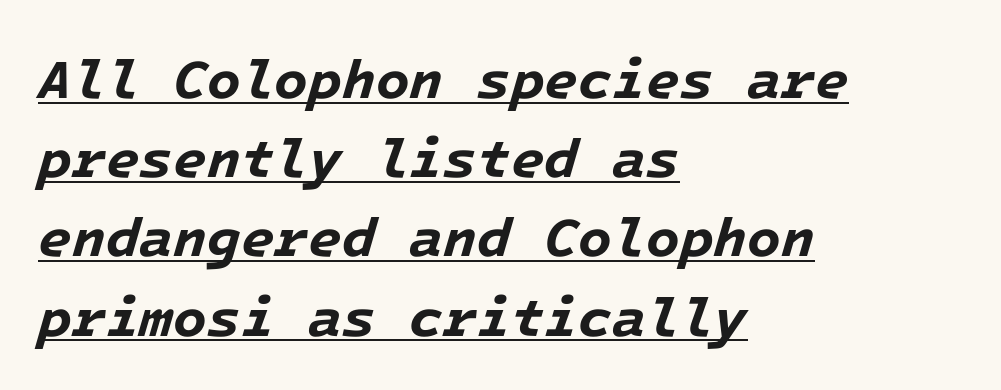
Q: Is the text bold? A: Yes.
Q: Is the text italic (slanted)? A: Yes, it leans right by about 16 degrees.
Q: Is the text underlined? A: Yes.
Q: How is the paragraph aligned? A: Left-aligned.
Q: Is the spacing between letters normal or unusually wide? A: Normal.
Q: Is the spacing between lines tight, normal or loose? A: Normal.
Q: Width (condensed, normal, or wide)? A: Normal.
Q: Stroke contrast? A: Low.
Q: x-height? A: Medium.
Q: Monospaced? A: Yes.
